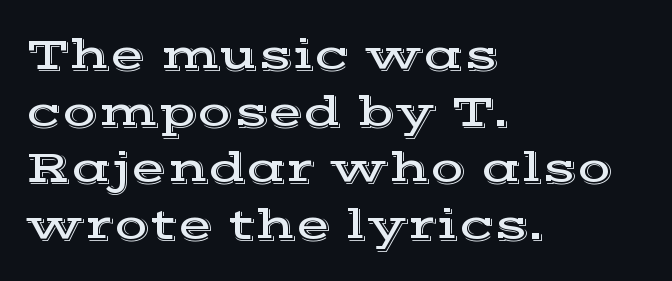
Upright lettering throughout. Reading down the block, your eye returns to a fixed left position each line. A clean baseline with only descenders dipping below it. The face used here is seriffed, in the tradition of book romans. Note the varied advance widths — an 'i' is clearly narrower than an 'm'.
